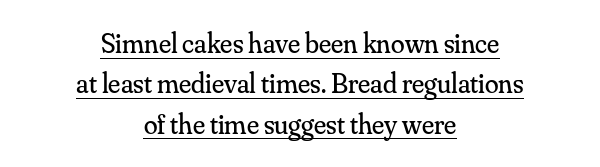
The image shows 28 px regular-weight serif type, upright; set centered, normal line spacing (1.44x), normal letter spacing, underlined; medium stroke contrast and a small x-height.
